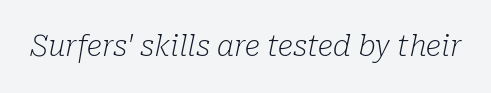
The text was rendered using a seriffed face with decorative stroke endings. The strip under each line holds only bare page. Between one letter and the next there's only the usual sliver of space. Each stroke keeps to a modest, everyday thickness or less.
